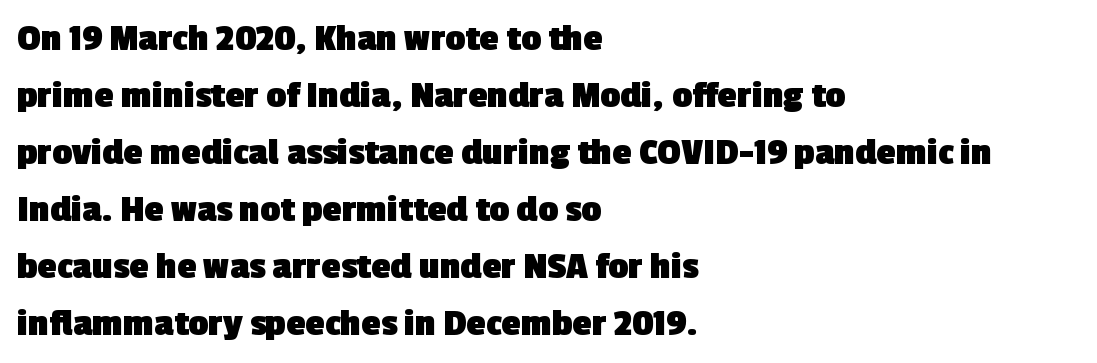
The image shows 39 px heavy sans-serif type; set left-aligned, normal line spacing (1.46x), normal letter spacing, not underlined; a medium x-height.
